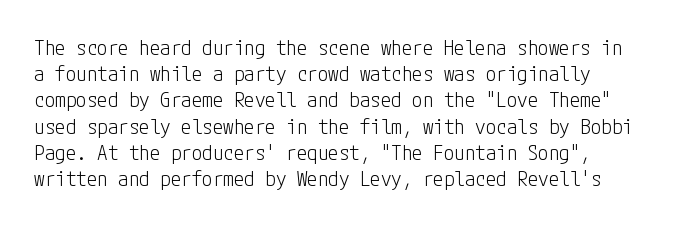
{"italic": "no", "bold": "no", "underline": "no", "line_spacing": "normal", "line_spacing_ratio": 1.25, "letter_spacing": "normal", "letter_spacing_em": 0.0, "glyph_px": 21}
